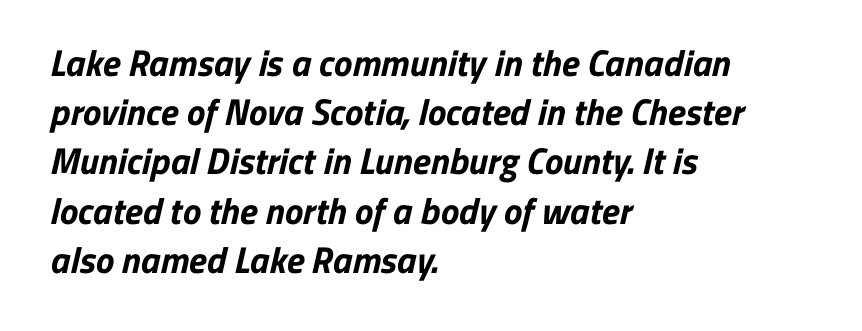
Check the space under the baseline: it is left empty. Caption: standard tracking, unaltered. Character widths vary here, with narrow letters taking less room than wide ones. This sample is left-justified, so line endings fall wherever the words run out.
